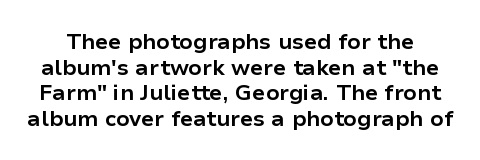
The image shows 22 px bold type, upright; set line spacing 1.16x, normal letter spacing, not underlined.
